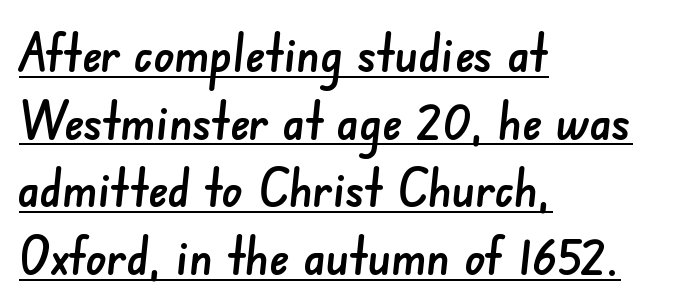
The image shows 52 px sans-serif type; set left-aligned, normal line spacing (1.3x), normal letter spacing, underlined; low stroke contrast and a small x-height.
